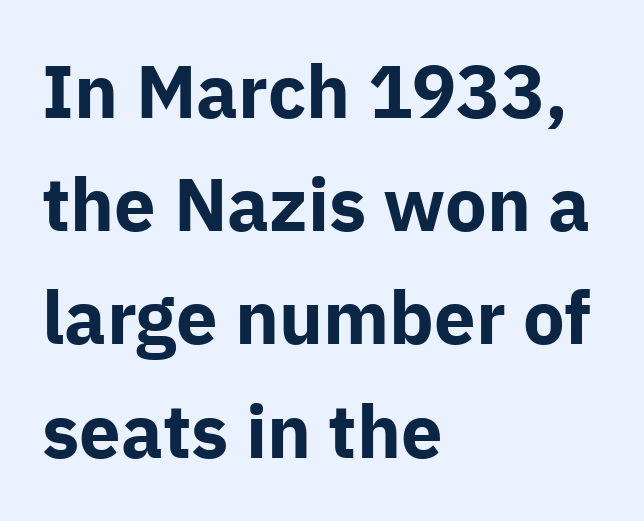
Interline gaps are of average width in this sample. The area under the type is left untouched. The gaps between neighbouring characters are ordinary and unremarkable. Heavy, bold letterforms.
